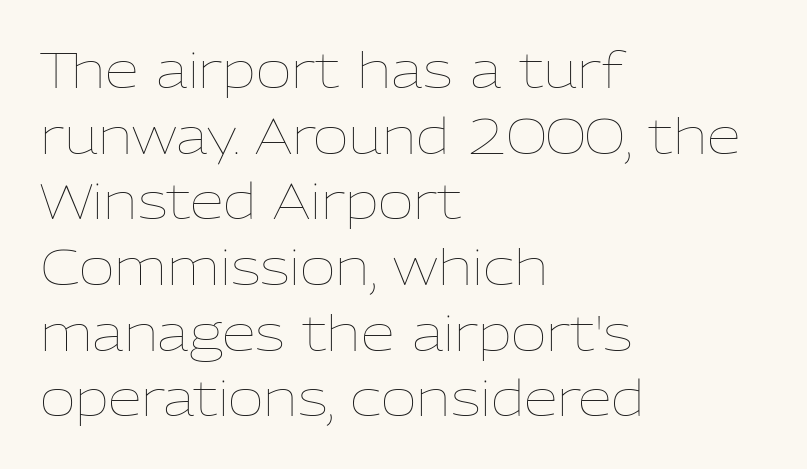
Q: Is the text bold? A: No.
Q: Is the text italic (slanted)? A: No, it is upright.
Q: Is the text underlined? A: No.
Q: How is the paragraph aligned? A: Left-aligned.
Q: Is the spacing between letters normal or unusually wide? A: Normal.
Q: Is the spacing between lines tight, normal or loose? A: Normal.
Q: Width (condensed, normal, or wide)? A: Normal.
Q: Stroke contrast? A: Low.
Q: x-height? A: Medium.
Q: Monospaced? A: No.
